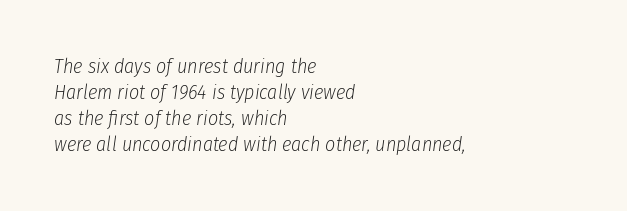
{"italic": "yes", "lean": "right", "slant_degrees": 8, "bold": "no", "underline": "no", "align": "left", "line_spacing": "normal", "line_spacing_ratio": 1.3, "letter_spacing": "normal", "letter_spacing_em": 0.0, "glyph_px": 20}
